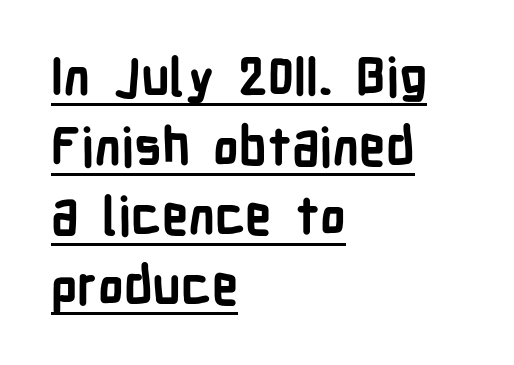
The image shows 52 px bold, condensed sans-serif type, upright; set left-aligned, normal line spacing (1.34x), normal letter spacing, underlined; low stroke contrast and a medium x-height.
